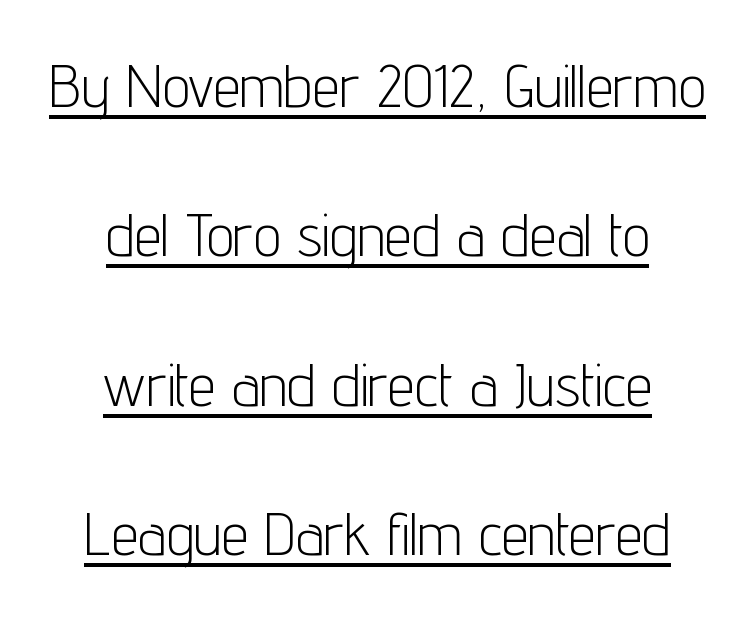
The image shows 61 px light, condensed sans-serif type, upright; set centered, loose line spacing (2.45x), normal letter spacing, underlined; low stroke contrast and a medium x-height.
